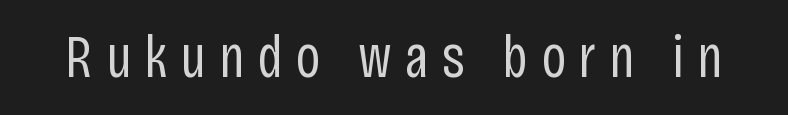
{"serif": "no", "italic": "no", "bold": "no", "weight": "regular", "width": "condensed", "stroke_contrast": "low", "x_height": "large", "monospaced": "no", "underline": "no", "letter_spacing": "wide", "letter_spacing_em": 0.22, "glyph_px": 60}
